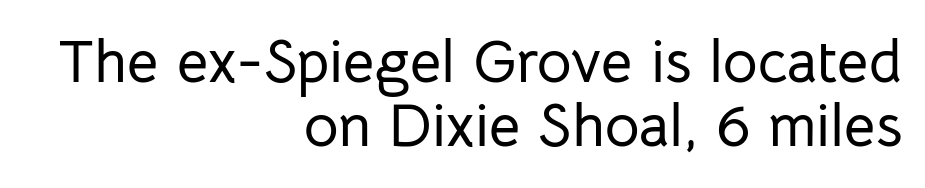
The image shows 60 px sans-serif type, upright; set right-aligned, tight line spacing (1.07x), normal letter spacing, not underlined; low stroke contrast and a medium x-height.
